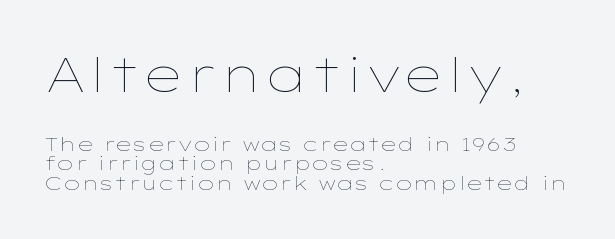
The image shows 48 px thin, wide type, upright; set left-aligned, tight line spacing (1.03x), normal letter spacing, not underlined; the first (top) block is 2.53x larger; low stroke contrast and a medium x-height.
